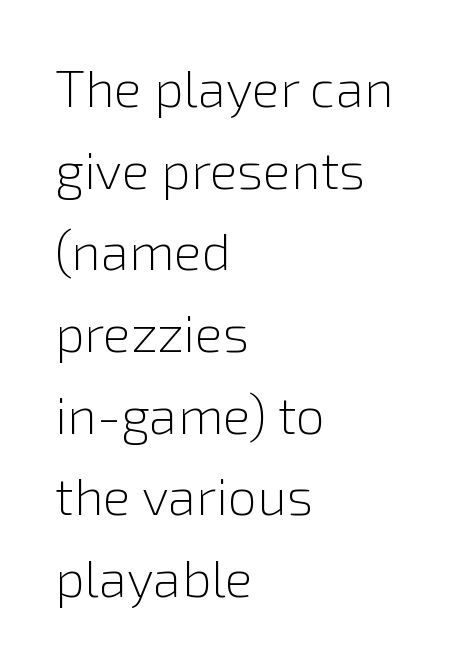
The image shows 52 px light sans-serif type, upright; set left-aligned, normal line spacing (1.57x), normal letter spacing, not underlined; low stroke contrast and a medium x-height.
